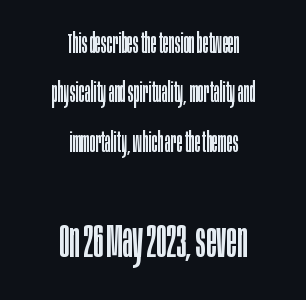
The image shows 48 px regular-weight, condensed sans-serif type, upright; set centered, line spacing 1.83x, normal letter spacing, not underlined; the second (bottom) block is 1.78x larger; low stroke contrast and a large x-height.
